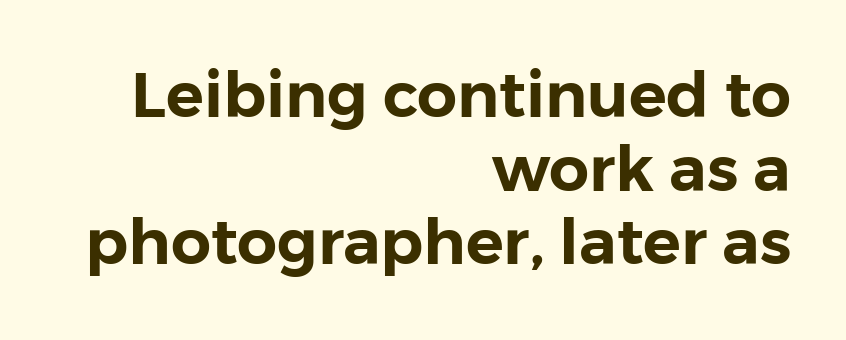
Q: Is the text italic (slanted)? A: No, it is upright.
Q: Is the typeface a serif or a sans-serif typeface? A: Sans-serif.
Q: Is the text underlined? A: No.
Q: How is the paragraph aligned? A: Right-aligned.
Q: Is the spacing between letters normal or unusually wide? A: Normal.
Q: Width (condensed, normal, or wide)? A: Normal.
Q: Stroke contrast? A: Low.
Q: x-height? A: Medium.
Q: Monospaced? A: No.
